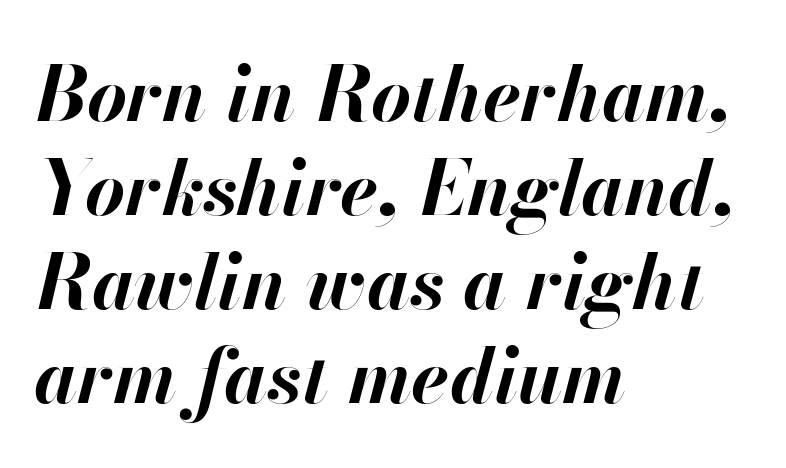
{"italic": "yes", "lean": "right", "slant_degrees": 13, "bold": "yes", "weight": "bold", "width": "normal", "stroke_contrast": "high", "x_height": "small", "monospaced": "no", "underline": "no", "align": "left", "line_spacing_ratio": 1.22, "letter_spacing": "normal", "letter_spacing_em": 0.0, "glyph_px": 77}
